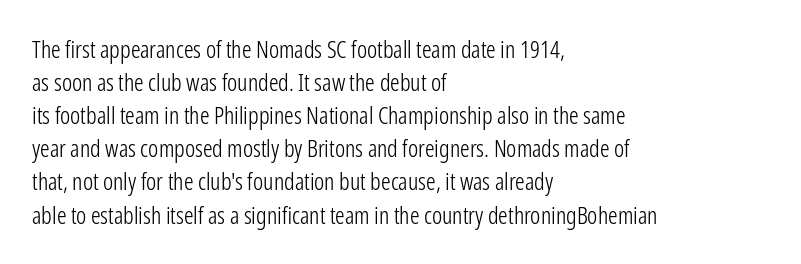
{"italic": "no", "bold": "no", "underline": "no", "align": "left", "line_spacing": "normal", "line_spacing_ratio": 1.38, "letter_spacing": "normal", "letter_spacing_em": 0.0, "glyph_px": 24}
